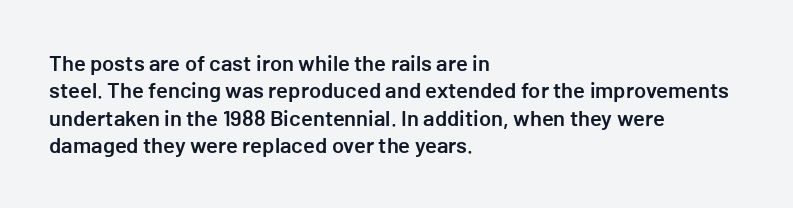
Q: Is the text bold? A: Semi-bold.
Q: Is the text italic (slanted)? A: No, it is upright.
Q: Is the text underlined? A: No.
Q: How is the paragraph aligned? A: Left-aligned.
Q: Is the spacing between letters normal or unusually wide? A: Normal.
Q: Is the spacing between lines tight, normal or loose? A: Normal.
